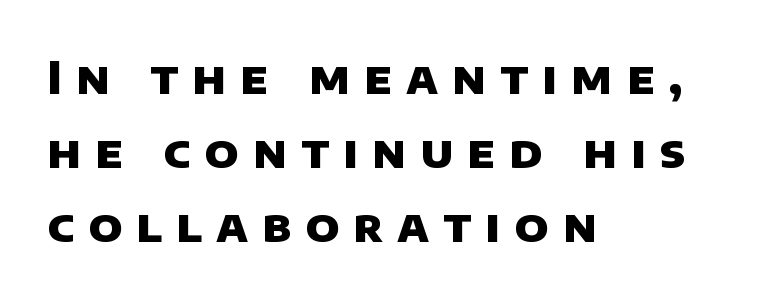
{"serif": "no", "bold": "yes", "weight": "heavy", "width": "normal", "stroke_contrast": "low", "x_height": "large", "monospaced": "no", "underline": "no", "align": "left", "line_spacing": "normal", "line_spacing_ratio": 1.64, "letter_spacing": "wide", "letter_spacing_em": 0.31, "glyph_px": 45}
